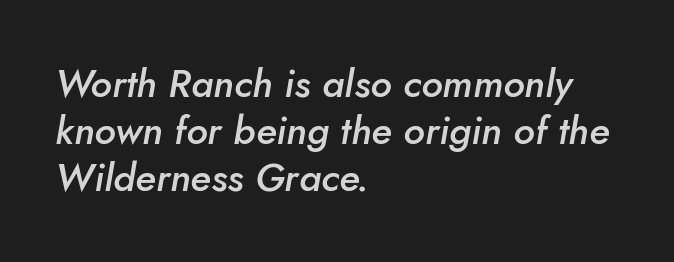
This sample has the flowing, uneven cadence of proportional lettering. Does the copy run flush right? No — it runs flush left. Semibold letterforms, between regular and bold. The rendering keeps characters at their native spacing. Glance below the letters and you will spot only blank space. The passage shown leans; its letterforms are oblique.
